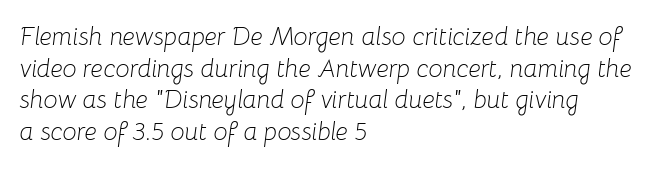
Has an underline been added? It has not. Horizontal bands of white between lines are of average thickness. Nothing heavy about these letters — not bold at all. Yep, that's italic — everything's leaning. Visually the block forms a straight wall on the left and a jagged coastline on the right. In terms of letterspacing, this is plain default setting.
